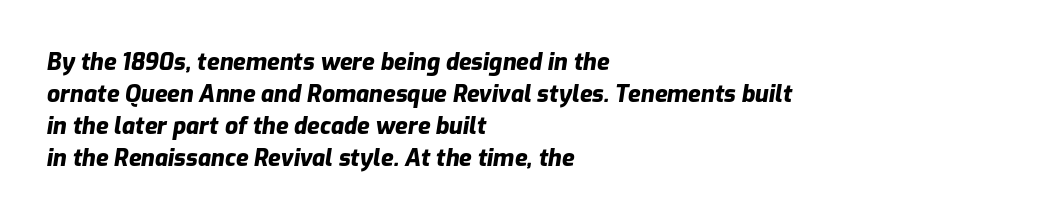
Style check: oblique. These lines stack with their left ends in a neat column. Default kerning and tracking; the words read as compact shapes. Line spacing here is normal.
